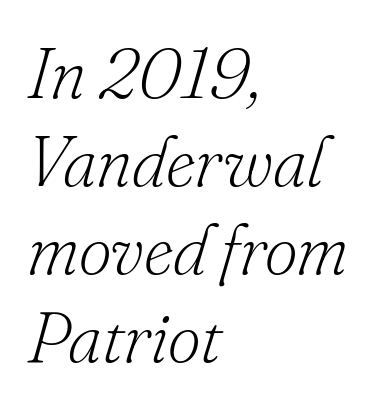
{"serif": "yes", "italic": "yes", "lean": "right", "slant_degrees": 16, "bold": "no", "weight": "light", "width": "normal", "stroke_contrast": "low", "x_height": "small", "monospaced": "no", "underline": "no", "align": "left", "line_spacing_ratio": 1.22, "letter_spacing": "normal", "letter_spacing_em": 0.0, "glyph_px": 72}
